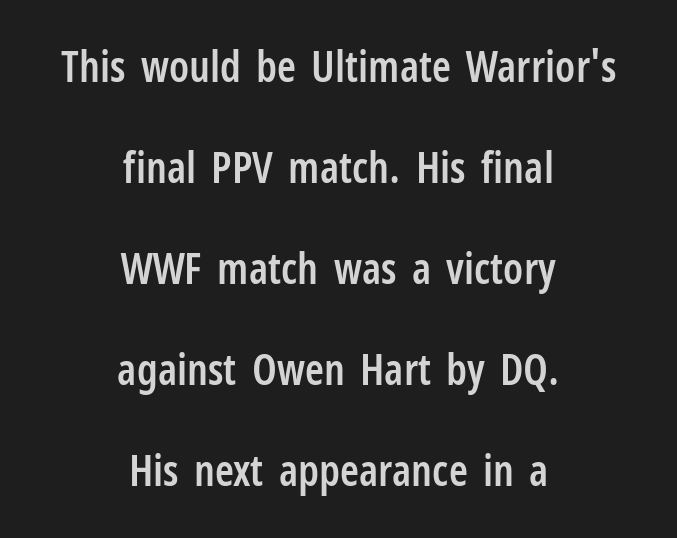
{"serif": "no", "italic": "no", "bold": "semi", "weight": "semibold", "width": "condensed", "stroke_contrast": "low", "x_height": "medium", "monospaced": "no", "underline": "no", "align": "center", "line_spacing": "loose", "line_spacing_ratio": 2.35, "letter_spacing": "normal", "letter_spacing_em": 0.0, "glyph_px": 43}
